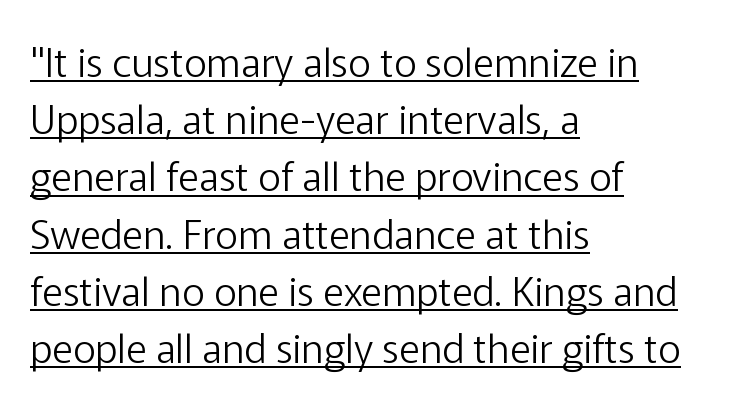
The image shows 40 px light sans-serif type, upright; set left-aligned, normal line spacing (1.43x), normal letter spacing, underlined; low stroke contrast and a medium x-height.
